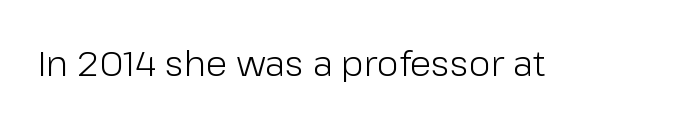
The image shows 35 px light sans-serif type, upright; set normal letter spacing, not underlined; low stroke contrast and a medium x-height.
